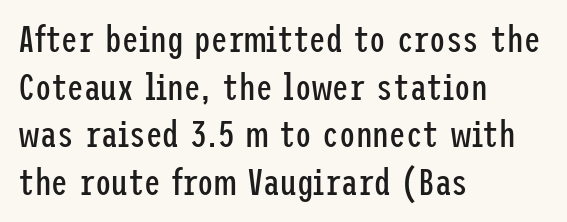
The weight would be labelled regular, book, light, or lighter still. The strip under each line holds only bare page. Look at the tracking — it's just the regular setting, nothing added. The axis of the letterforms is exactly vertical. In terms of leading, this rendering sits right in the middle.
